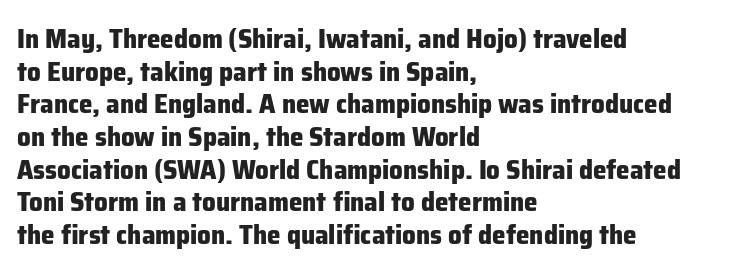
The glyphs are unaccompanied by any horizontal stroke below them. The passage shown is emphatically bold. The lettering holds an erect, upright posture throughout. Here the glyphs are tracked normally, forming tight word shapes.
